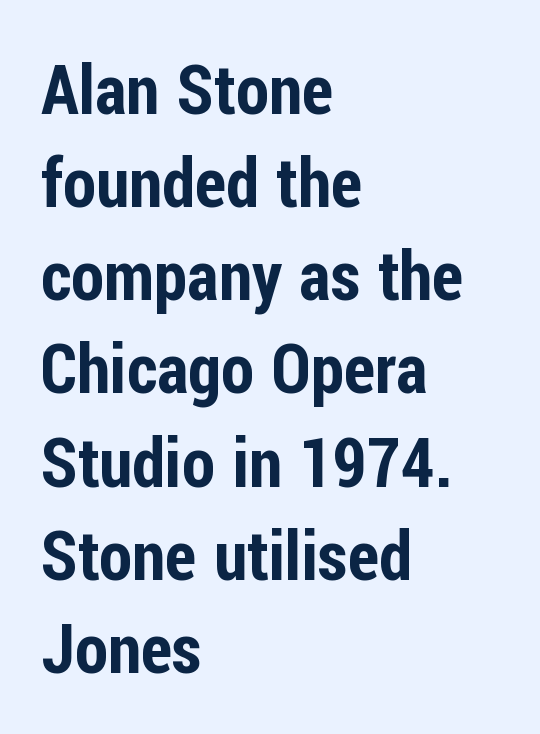
{"serif": "no", "italic": "no", "width": "condensed", "stroke_contrast": "low", "x_height": "medium", "monospaced": "no", "underline": "no", "align": "left", "line_spacing": "normal", "line_spacing_ratio": 1.37, "letter_spacing": "normal", "letter_spacing_em": 0.0, "glyph_px": 68}
